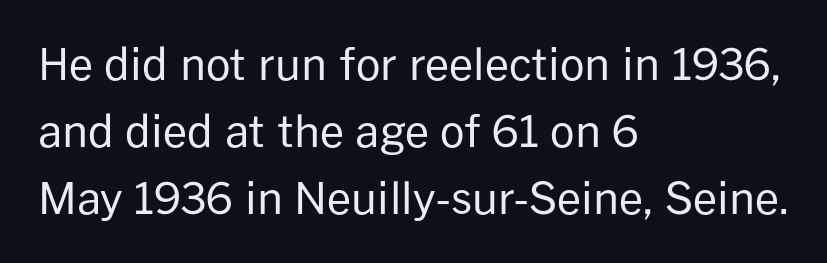
Q: Is the text bold? A: No.
Q: Is the text italic (slanted)? A: No, it is upright.
Q: Is the typeface a serif or a sans-serif typeface? A: Sans-serif.
Q: Is the text underlined? A: No.
Q: How is the paragraph aligned? A: Left-aligned.
Q: Is the spacing between letters normal or unusually wide? A: Normal.
Q: Is the spacing between lines tight, normal or loose? A: Normal.
Q: Width (condensed, normal, or wide)? A: Normal.
Q: Stroke contrast? A: Low.
Q: x-height? A: Medium.
Q: Monospaced? A: No.
